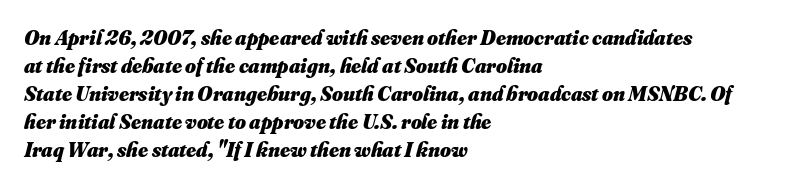
The image shows 21 px bold type; set left-aligned, normal line spacing (1.33x), normal letter spacing, not underlined.
